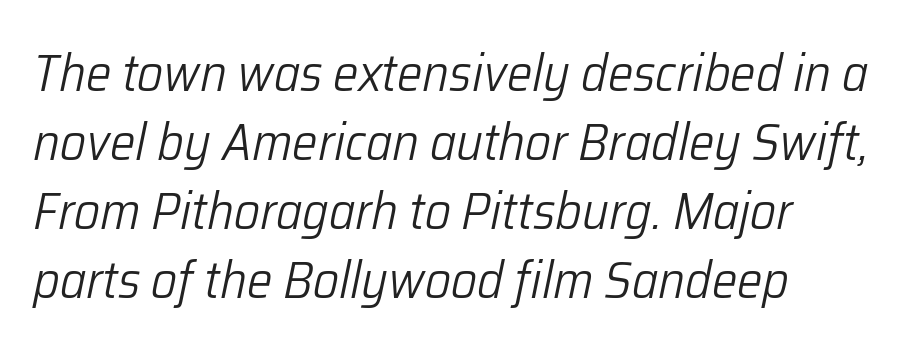
The weight would be labelled regular, book, light, or lighter still. These lines were composed using italics. Nothing unusual about the tracking: characters are spaced as the font intends. This sample has the flowing, uneven cadence of proportional lettering. Leading matches the norm, producing a regular column. Nobody drew a line under any word here.
